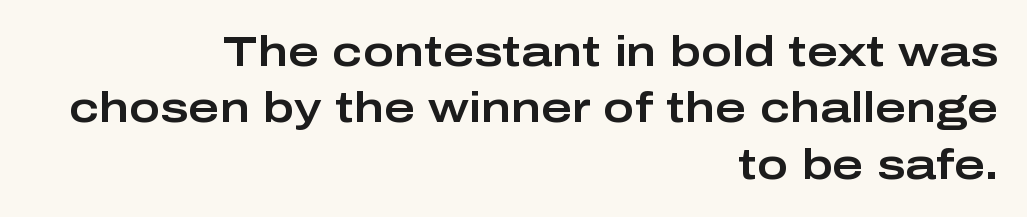
Q: Is the text italic (slanted)? A: No, it is upright.
Q: Is the typeface a serif or a sans-serif typeface? A: Sans-serif.
Q: Is the text underlined? A: No.
Q: How is the paragraph aligned? A: Right-aligned.
Q: Is the spacing between letters normal or unusually wide? A: Normal.
Q: Is the spacing between lines tight, normal or loose? A: Normal.
Q: Width (condensed, normal, or wide)? A: Wide.
Q: Stroke contrast? A: Low.
Q: x-height? A: Medium.
Q: Monospaced? A: No.
